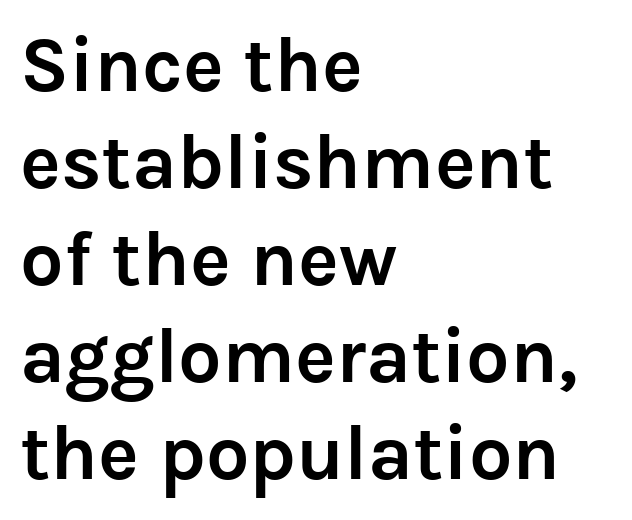
Whoever set this chose a conventional vertical rhythm. The letters carry no serifs — their stems end cleanly without finishing strokes. Weight: bold. The font's upright variant was chosen for this text. Line starts are locked; line ends wander.
